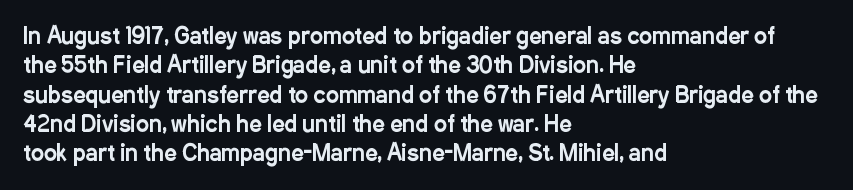
Glyph-to-glyph distance matches everyday printed text. If you drew a ruler down the left edge, every line would touch it. The letters stand upright; this is a roman face. No word sits above an underline. The line-height multiplier appears to be the usual default.
